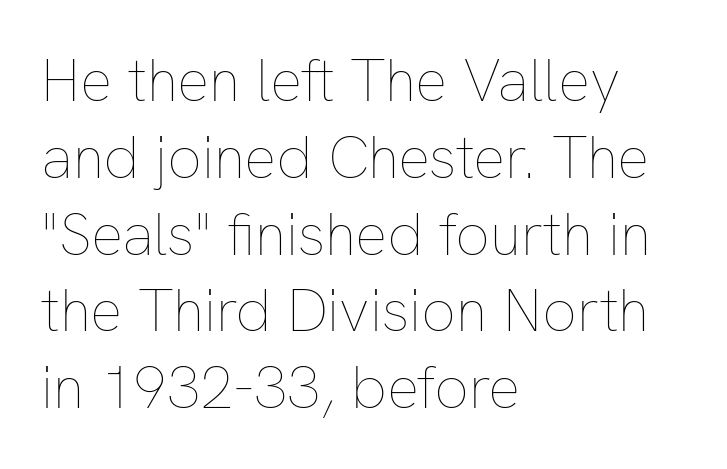
{"italic": "no", "bold": "no", "weight": "thin", "width": "normal", "stroke_contrast": "low", "x_height": "medium", "monospaced": "no", "underline": "no", "align": "left", "line_spacing": "normal", "line_spacing_ratio": 1.28, "letter_spacing": "normal", "letter_spacing_em": 0.0, "glyph_px": 60}
